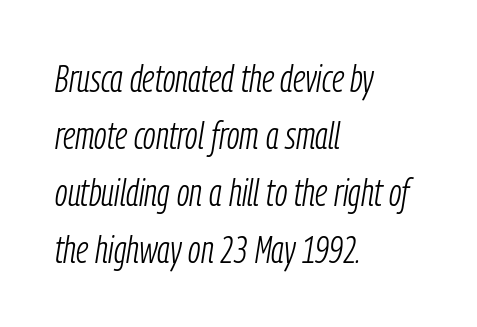
Q: Is the text bold? A: No.
Q: Is the text italic (slanted)? A: Yes, it leans right by about 9 degrees.
Q: Is the text underlined? A: No.
Q: How is the paragraph aligned? A: Left-aligned.
Q: Is the spacing between letters normal or unusually wide? A: Normal.
Q: Is the spacing between lines tight, normal or loose? A: Normal.
Q: Width (condensed, normal, or wide)? A: Condensed.
Q: Stroke contrast? A: Low.
Q: x-height? A: Medium.
Q: Monospaced? A: No.
